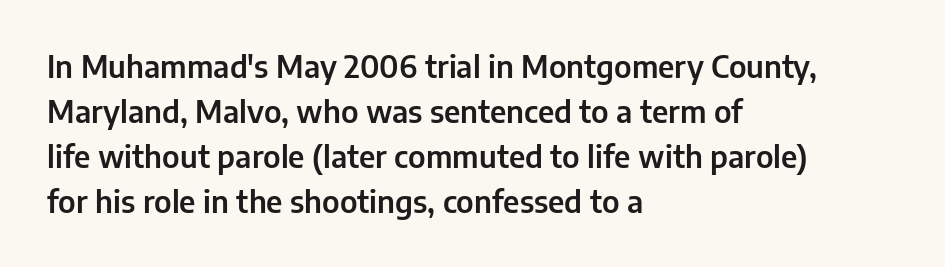
The specimen omits any rule beneath the text block's lines. The setting favours the left margin, as ordinary paragraphs usually do. How would I describe the line gaps? Plain and ordinary. The face used here is rendered with its standard letterfit.
